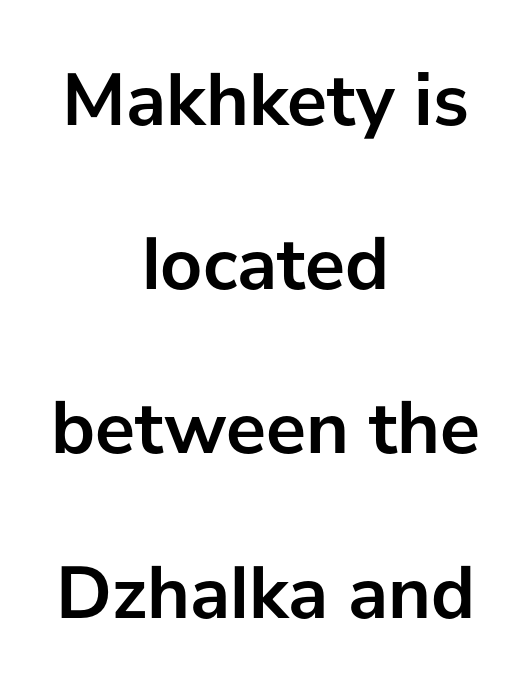
{"serif": "no", "italic": "no", "bold": "yes", "weight": "semibold", "width": "normal", "stroke_contrast": "low", "x_height": "medium", "monospaced": "no", "underline": "no", "align": "center", "line_spacing": "loose", "line_spacing_ratio": 2.19, "letter_spacing": "normal", "letter_spacing_em": 0.0, "glyph_px": 75}
